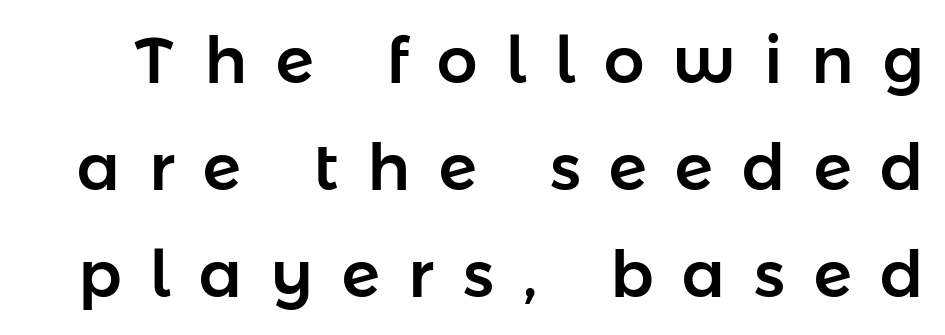
Q: Is the text italic (slanted)? A: No, it is upright.
Q: Is the typeface a serif or a sans-serif typeface? A: Sans-serif.
Q: Is the text underlined? A: No.
Q: Is the spacing between letters normal or unusually wide? A: Unusually wide.
Q: Is the spacing between lines tight, normal or loose? A: Normal.
Q: Width (condensed, normal, or wide)? A: Normal.
Q: Stroke contrast? A: Low.
Q: x-height? A: Medium.
Q: Monospaced? A: No.
